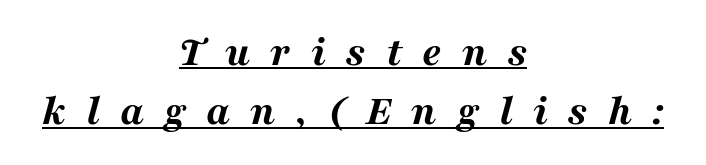
Observe the lean: these are italic letterforms. If you folded the block vertically in half, each line would mirror itself in length. The sample's only ornament is a line tracing under the words. Students, observe: this is what conventionally led text looks like. The passage shown is typed in a proportional face where columns would drift.
